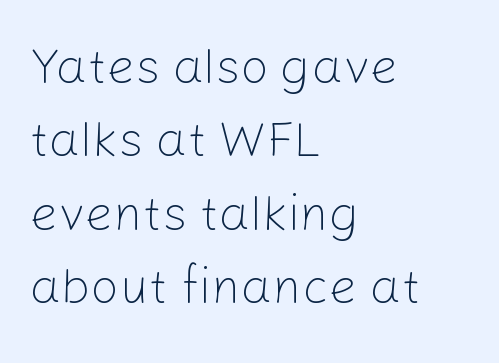
Q: Is the text bold? A: No.
Q: Is the text italic (slanted)? A: No, it is upright.
Q: Is the typeface a serif or a sans-serif typeface? A: Sans-serif.
Q: Is the text underlined? A: No.
Q: How is the paragraph aligned? A: Left-aligned.
Q: Is the spacing between letters normal or unusually wide? A: Normal.
Q: Is the spacing between lines tight, normal or loose? A: Normal.
Q: Width (condensed, normal, or wide)? A: Normal.
Q: Stroke contrast? A: Low.
Q: x-height? A: Medium.
Q: Monospaced? A: No.
